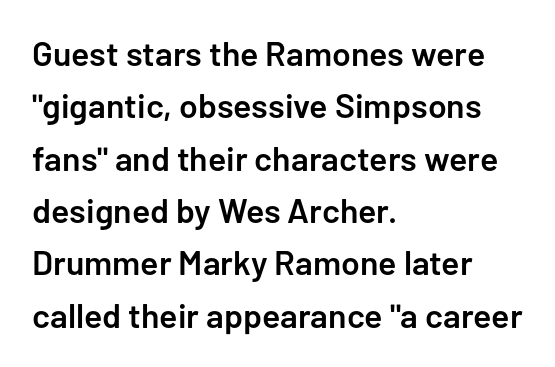
The image shows 34 px semibold sans-serif type, upright; set left-aligned, normal line spacing (1.54x), normal letter spacing, not underlined; low stroke contrast and a medium x-height.
